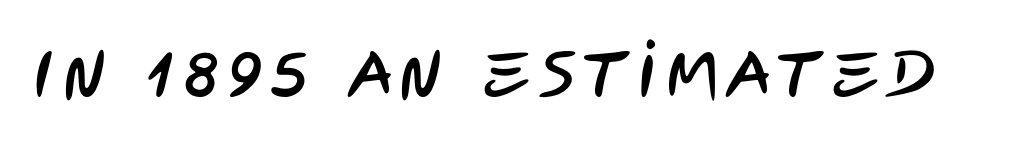
{"serif": "no", "width": "condensed", "stroke_contrast": "low", "x_height": "large", "monospaced": "no", "underline": "no", "glyph_px": 65}
